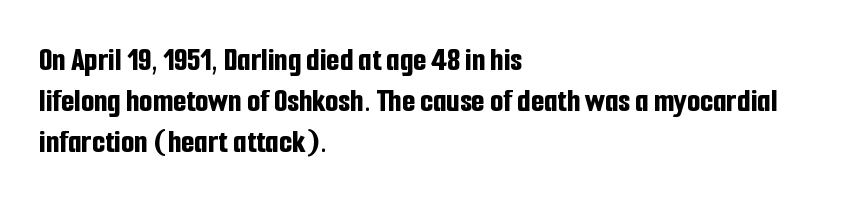
Q: Is the text bold? A: Yes.
Q: Is the text italic (slanted)? A: No, it is upright.
Q: Is the typeface a serif or a sans-serif typeface? A: Sans-serif.
Q: Is the text underlined? A: No.
Q: How is the paragraph aligned? A: Left-aligned.
Q: Is the spacing between letters normal or unusually wide? A: Normal.
Q: Width (condensed, normal, or wide)? A: Condensed.
Q: Stroke contrast? A: Low.
Q: x-height? A: Medium.
Q: Monospaced? A: No.
